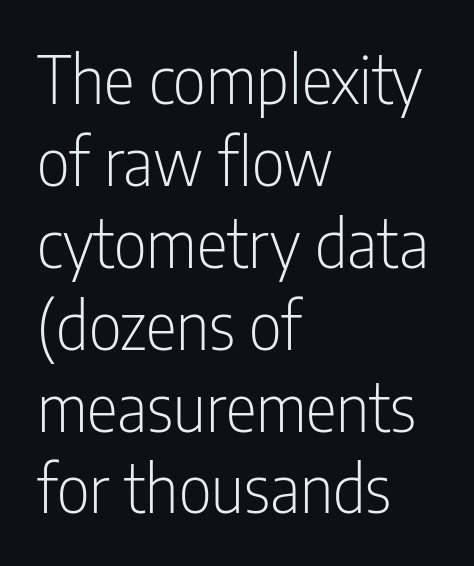
The image shows 65 px light, condensed sans-serif type, upright; set left-aligned, normal line spacing (1.26x), normal letter spacing, not underlined; low stroke contrast and a medium x-height.
